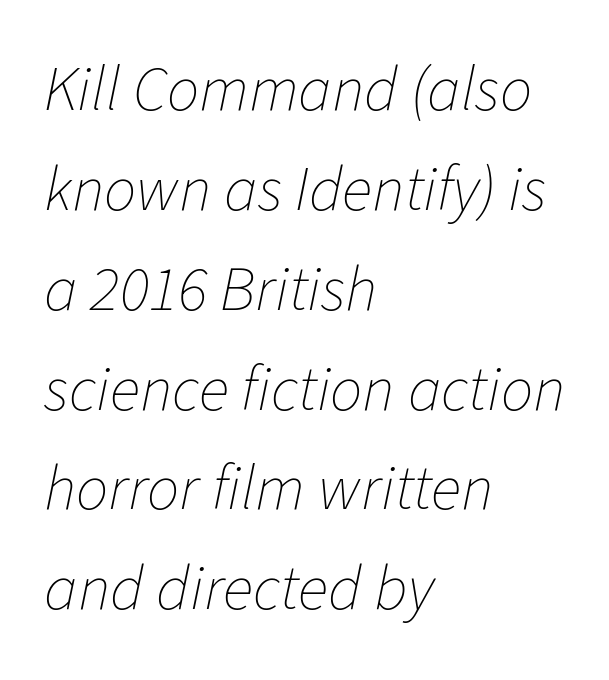
Default kerning and tracking; the words read as compact shapes. Spacing verdict: proportional, widths tailored to each character. Designer's note — italics engaged. The typesetting does not lean heavy: it is not bold. In terms of leading, this rendering sits right in the middle. Letters rest on an invisible, unmarked baseline.
